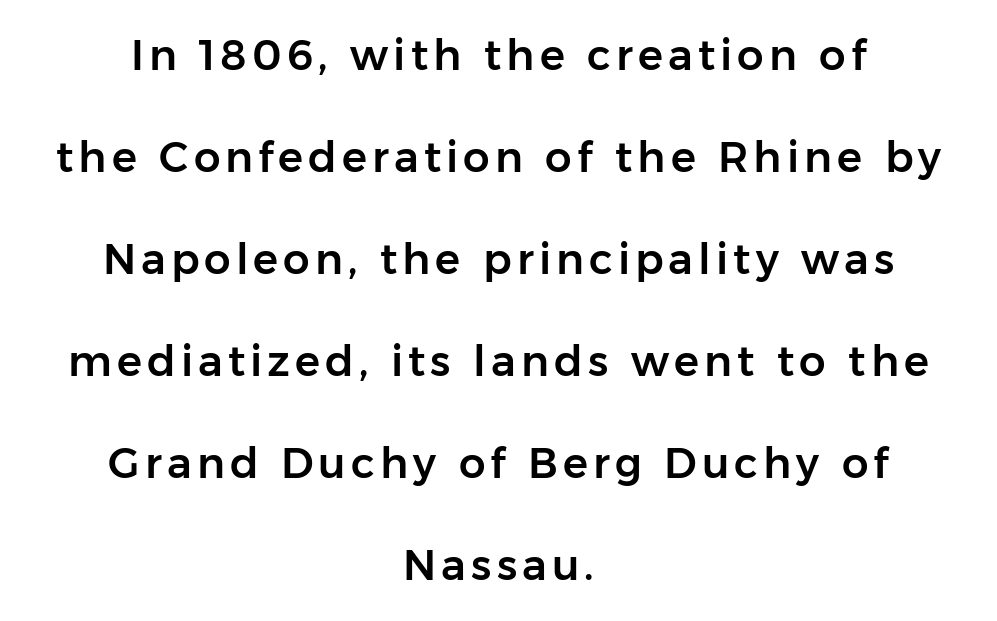
The rendering uses natural spacing where letterforms have individual widths. Centered paragraph, ragged on both sides. No italicization has been applied; the sample stays upright. Check under the words: just untouched page. Examine the stroke ends and you'll find no serifs.
